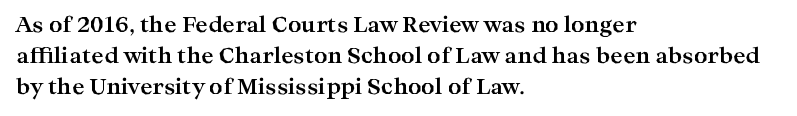
The image shows 21 px bold type, upright; set left-aligned, normal line spacing (1.47x), normal letter spacing, not underlined.
